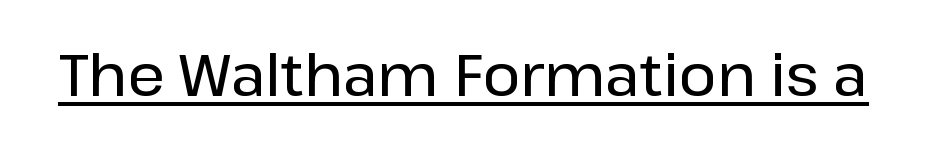
The image shows 58 px sans-serif type, upright; set normal letter spacing, underlined; low stroke contrast and a medium x-height.
